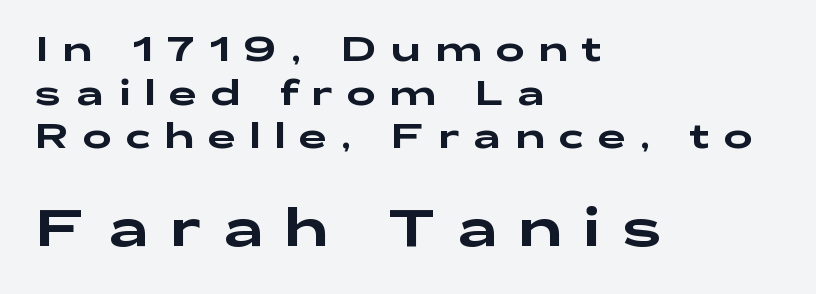
Line spacing here is normal. Ascenders rise straight up at ninety degrees. Size hierarchy here favors the trailing block over the leading one. The rendering anchors every line to the left-hand side. The face used here is proportionally spaced, like ordinary book or web type. To sum up the face: it is a sans, with no serifs.
